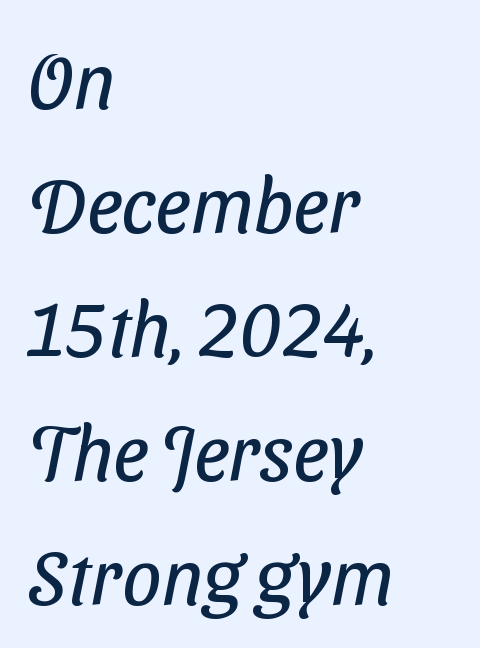
{"serif": "no", "bold": "no", "weight": "regular", "width": "condensed", "stroke_contrast": "low", "x_height": "medium", "monospaced": "no", "underline": "no", "align": "left", "line_spacing": "normal", "line_spacing_ratio": 1.59, "letter_spacing": "normal", "letter_spacing_em": 0.0, "glyph_px": 78}
